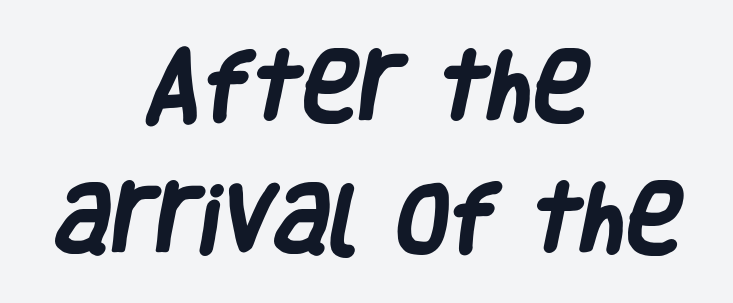
{"serif": "no", "bold": "yes", "weight": "heavy", "width": "condensed", "stroke_contrast": "low", "x_height": "large", "monospaced": "no", "underline": "no", "align": "center", "line_spacing_ratio": 1.72, "letter_spacing": "normal", "letter_spacing_em": 0.0, "glyph_px": 77}
